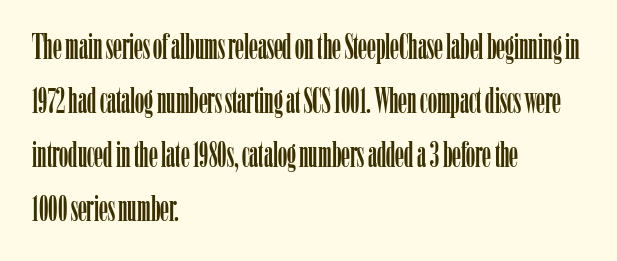
{"serif": "yes", "italic": "no", "width": "condensed", "stroke_contrast": "low", "x_height": "medium", "monospaced": "no", "underline": "no", "align": "left", "line_spacing": "normal", "line_spacing_ratio": 1.5, "letter_spacing": "normal", "letter_spacing_em": 0.0, "glyph_px": 36}
